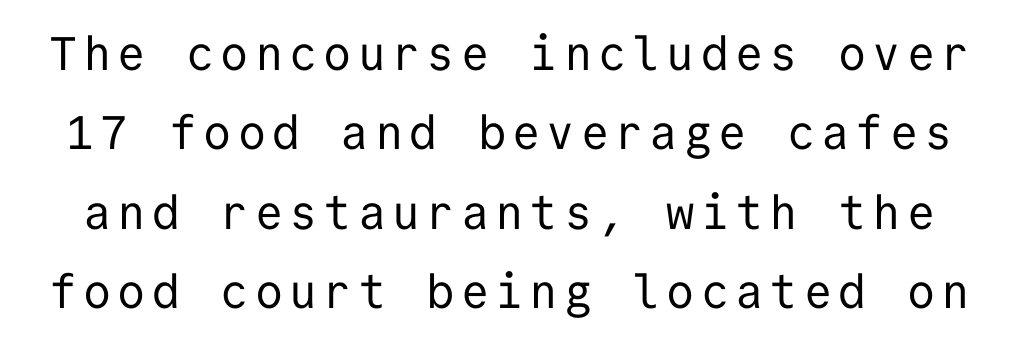
Q: Is the text bold? A: No.
Q: Is the text italic (slanted)? A: No, it is upright.
Q: Is the typeface a serif or a sans-serif typeface? A: Sans-serif.
Q: Is the text underlined? A: No.
Q: Is the spacing between lines tight, normal or loose? A: Normal.
Q: Width (condensed, normal, or wide)? A: Normal.
Q: Stroke contrast? A: Low.
Q: x-height? A: Medium.
Q: Monospaced? A: Yes.
